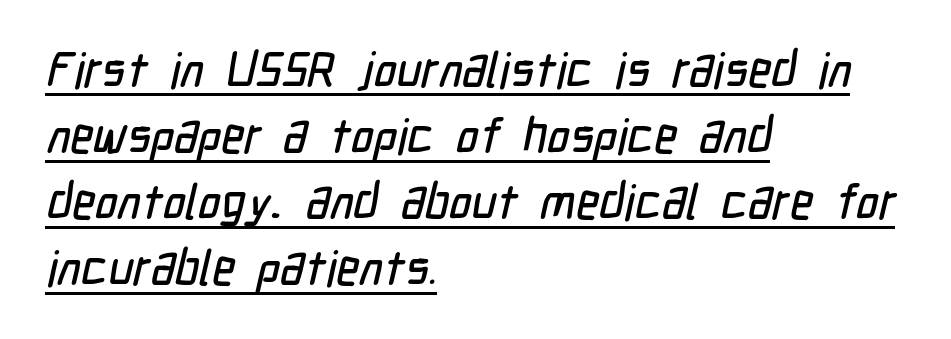
The image shows 49 px condensed sans-serif type; set left-aligned, normal line spacing (1.35x), normal letter spacing, underlined; low stroke contrast and a medium x-height.
